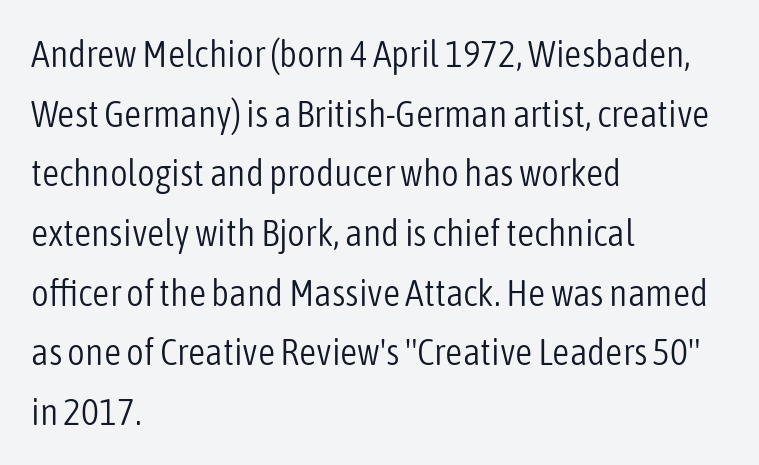
Q: Is the text bold? A: No.
Q: Is the text italic (slanted)? A: No, it is upright.
Q: Is the typeface a serif or a sans-serif typeface? A: Sans-serif.
Q: Is the text underlined? A: No.
Q: How is the paragraph aligned? A: Left-aligned.
Q: Is the spacing between letters normal or unusually wide? A: Normal.
Q: Is the spacing between lines tight, normal or loose? A: Normal.
Q: Width (condensed, normal, or wide)? A: Condensed.
Q: Stroke contrast? A: Low.
Q: x-height? A: Medium.
Q: Monospaced? A: No.
